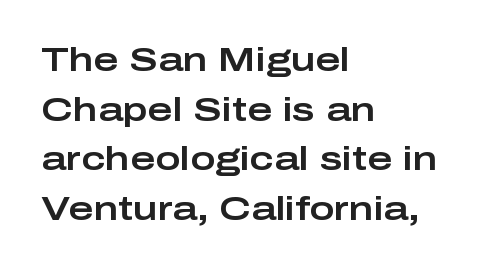
If you drew a ruler down the left edge, every line would touch it. This rendering features lettering with no underline. Look at the bottom of the vertical strokes: they stop flat, with no serifs. A typesetter would call this proportional, since set widths differ per character. In terms of leading, this rendering sits right in the middle.
